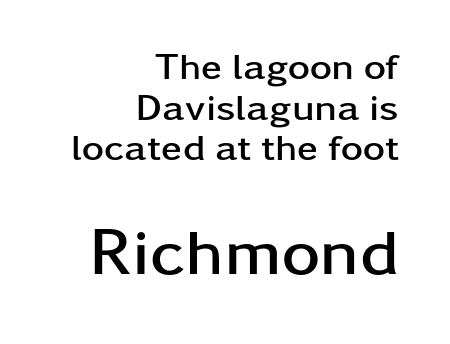
Q: Is the text bold? A: Yes.
Q: Is the text italic (slanted)? A: No, it is upright.
Q: Is the typeface a serif or a sans-serif typeface? A: Sans-serif.
Q: Is the text underlined? A: No.
Q: How is the paragraph aligned? A: Right-aligned.
Q: Is the spacing between letters normal or unusually wide? A: Normal.
Q: Is the spacing between lines tight, normal or loose? A: Tight.
Q: Which block of text is set in a larger size, the first (top) or the second (bottom)? A: The second (bottom) one.
Q: Width (condensed, normal, or wide)? A: Wide.
Q: Stroke contrast? A: Low.
Q: x-height? A: Medium.
Q: Monospaced? A: No.
